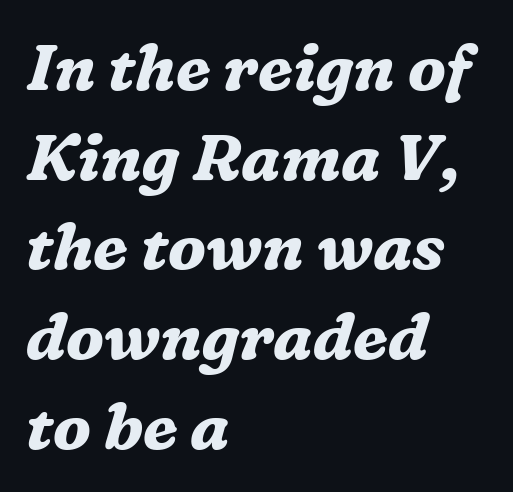
Q: Is the text bold? A: Yes.
Q: Is the text italic (slanted)? A: Yes, it leans right by about 16 degrees.
Q: Is the typeface a serif or a sans-serif typeface? A: Serif.
Q: Is the text underlined? A: No.
Q: How is the paragraph aligned? A: Left-aligned.
Q: Is the spacing between letters normal or unusually wide? A: Normal.
Q: Is the spacing between lines tight, normal or loose? A: Normal.
Q: Width (condensed, normal, or wide)? A: Normal.
Q: Stroke contrast? A: Medium.
Q: x-height? A: Medium.
Q: Monospaced? A: No.
